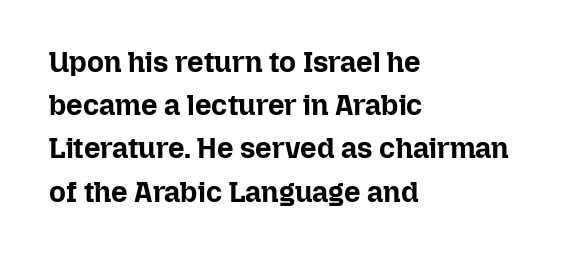
{"italic": "no", "bold": "yes", "weight": "bold", "width": "normal", "stroke_contrast": "low", "x_height": "medium", "monospaced": "no", "underline": "no", "align": "left", "line_spacing": "normal", "line_spacing_ratio": 1.49, "letter_spacing": "normal", "letter_spacing_em": 0.0, "glyph_px": 29}
